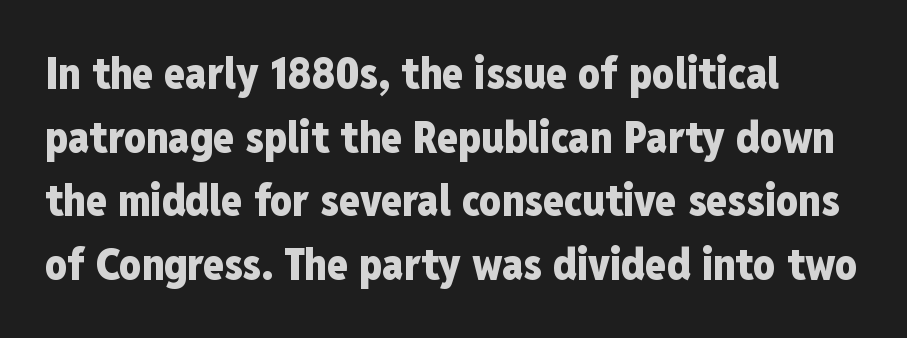
The image shows 43 px heavy, condensed sans-serif type, upright; set left-aligned, normal line spacing (1.48x), normal letter spacing, not underlined; low stroke contrast and a medium x-height.
